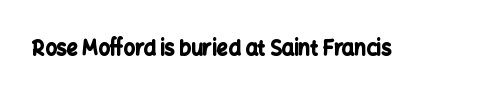
The rendering keeps characters at their native spacing. Underlining? Definitely not there. Nope, not italic — everything's standing straight. Set as a true bold cut, around the 700 mark.
